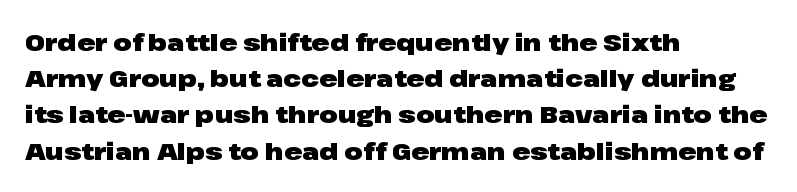
The vertical gap from one line to the next is medium. In terms of posture, this sample is upright. Look at the stroke-to-counter ratio: heavy, a bold. Clear beneath every line of the passage. Casual observation: everything's shoved over to the left. You could call the tracking neutral — neither tight nor loose.
